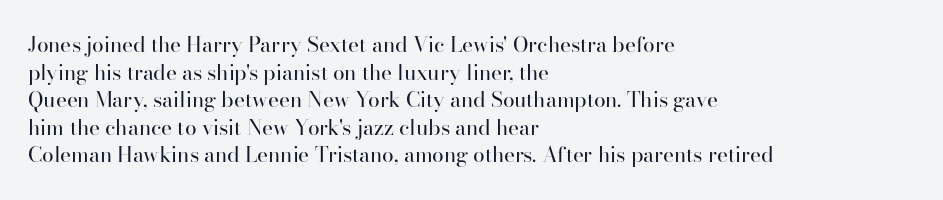
The image shows 21 px text type, upright; set left-aligned, normal line spacing (1.31x), normal letter spacing, not underlined.
